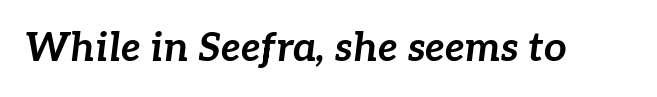
{"italic": "yes", "lean": "right", "slant_degrees": 7, "bold": "yes", "weight": "bold", "width": "normal", "stroke_contrast": "low", "x_height": "medium", "monospaced": "no", "underline": "no", "letter_spacing": "normal", "letter_spacing_em": 0.0, "glyph_px": 40}
